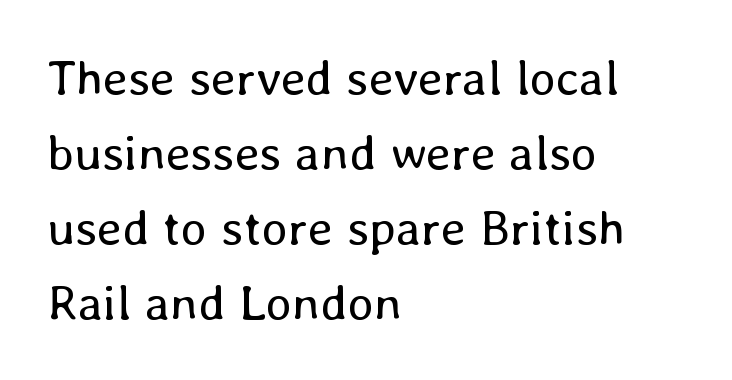
Anything drawn beneath the words? Only blank space. Evenly set lines give the paragraph a standard silhouette. Spacing between characters is what you'd get straight out of the box. Posture: straight, roman, zero tilt. Stem width sits at or under what a default text font uses.
